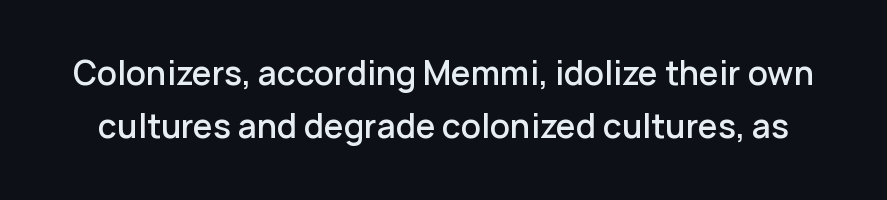
{"serif": "no", "italic": "no", "bold": "semi", "weight": "semibold", "width": "normal", "stroke_contrast": "low", "x_height": "medium", "monospaced": "no", "underline": "no", "line_spacing": "normal", "line_spacing_ratio": 1.67, "letter_spacing": "normal", "letter_spacing_em": 0.0, "glyph_px": 32}
